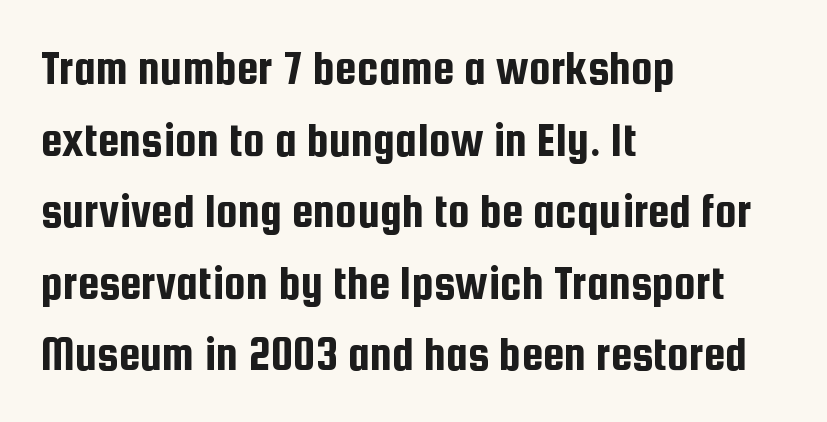
{"serif": "no", "italic": "no", "width": "condensed", "stroke_contrast": "low", "x_height": "medium", "monospaced": "no", "underline": "no", "align": "left", "line_spacing": "normal", "line_spacing_ratio": 1.46, "letter_spacing": "normal", "letter_spacing_em": 0.0, "glyph_px": 49}
